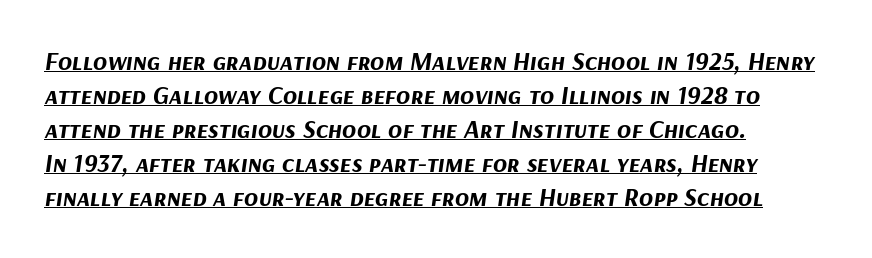
{"italic": "yes", "lean": "right", "slant_degrees": 9, "bold": "yes", "underline": "yes", "align": "left", "line_spacing": "normal", "line_spacing_ratio": 1.31, "letter_spacing": "normal", "letter_spacing_em": 0.0, "glyph_px": 26}
